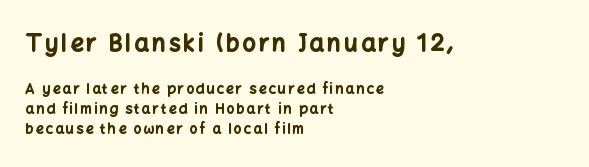
The specimen omits any rule beneath the text block's lines. The typography opts for an upright posture over an oblique one. The initial chunk of copy outweighs the following chunk in type size. Strong, thick strokes mark this as bold type. Quick note: interline space is typical.
